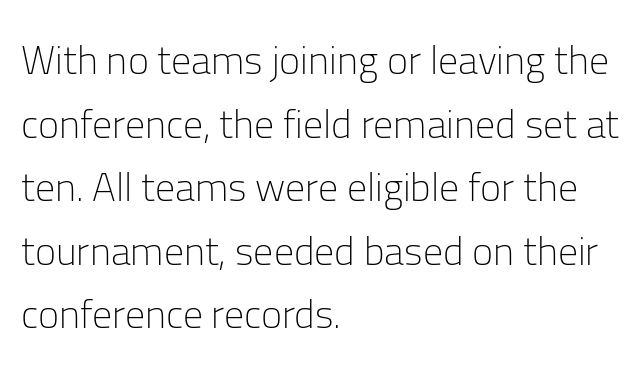
The passage shown is typed in a proportional face where columns would drift. Letters rest on an invisible, unmarked baseline. This sample uses plain, unmodified letter spacing. In terms of letterform style, serifs are entirely absent.
